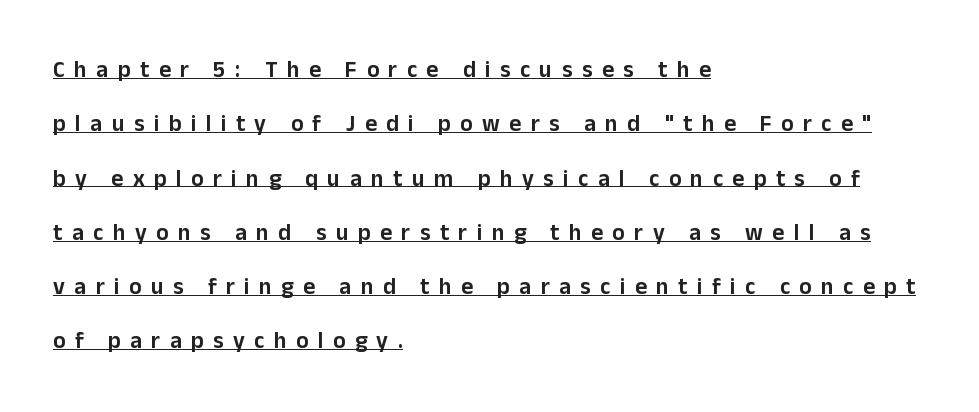
This sample uses expanded letter spacing, leaving extra air between glyphs. Caption: multi-line text, flush left, ragged right. The designer dialed line spacing up above the default. Underlining? Definitely there. A roman cut, with each character standing at attention.
